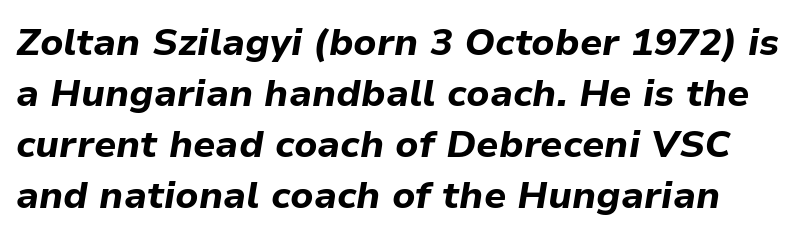
The space between consecutive lines is moderate. This is oblique type, the kind used for emphasis or titles. Letter spacing: default. This is heavy type, rendered in bold. The face used here is proportionally spaced, like ordinary book or web type. Check under the words: just untouched page.
